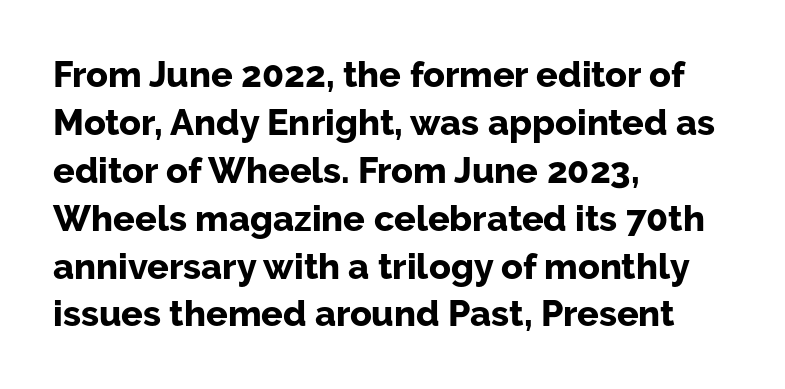
The image shows 36 px bold sans-serif type, upright; set left-aligned, normal line spacing (1.33x), normal letter spacing, not underlined; low stroke contrast and a medium x-height.
